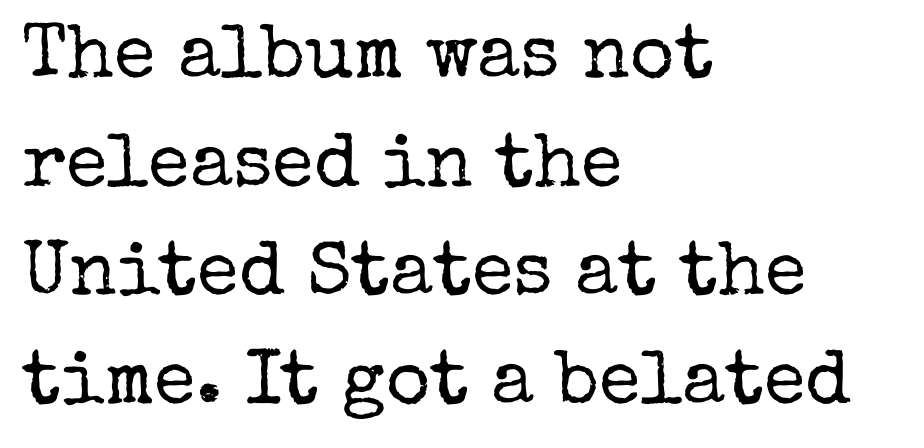
Q: Is the text bold? A: No.
Q: Is the text italic (slanted)? A: No, it is upright.
Q: Is the typeface a serif or a sans-serif typeface? A: Serif.
Q: Is the text underlined? A: No.
Q: How is the paragraph aligned? A: Left-aligned.
Q: Is the spacing between letters normal or unusually wide? A: Normal.
Q: Is the spacing between lines tight, normal or loose? A: Normal.
Q: Width (condensed, normal, or wide)? A: Normal.
Q: Stroke contrast? A: Low.
Q: x-height? A: Medium.
Q: Monospaced? A: No.
